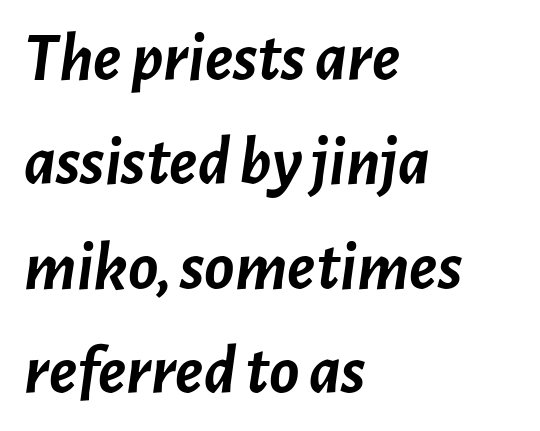
The specimen reads as italic at a glance. A bare baseline throughout the passage. A classic flush-left, rag-right setting is used for this passage. Each letter keeps its own natural width here, so spacing adapts to shape. Successive baselines arrive at the customary interval.
